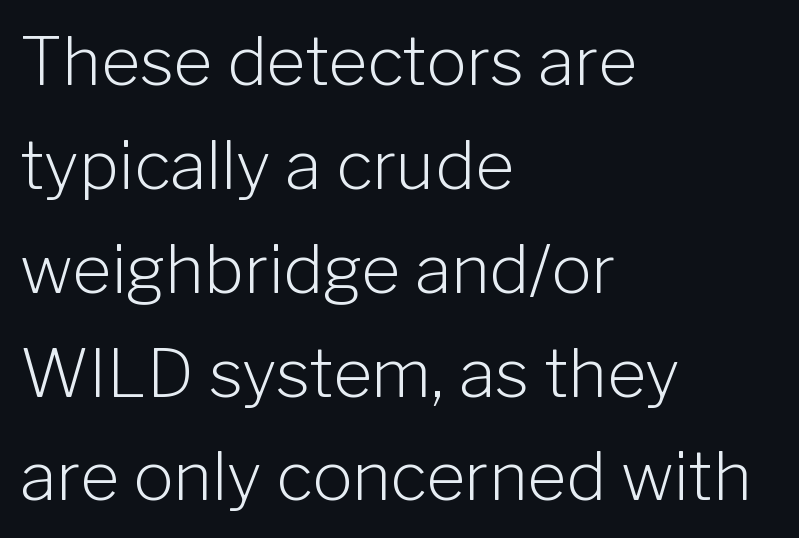
Q: Is the text bold? A: No.
Q: Is the text italic (slanted)? A: No, it is upright.
Q: Is the typeface a serif or a sans-serif typeface? A: Sans-serif.
Q: Is the text underlined? A: No.
Q: How is the paragraph aligned? A: Left-aligned.
Q: Is the spacing between letters normal or unusually wide? A: Normal.
Q: Is the spacing between lines tight, normal or loose? A: Normal.
Q: Width (condensed, normal, or wide)? A: Normal.
Q: Stroke contrast? A: Low.
Q: x-height? A: Medium.
Q: Monospaced? A: No.
